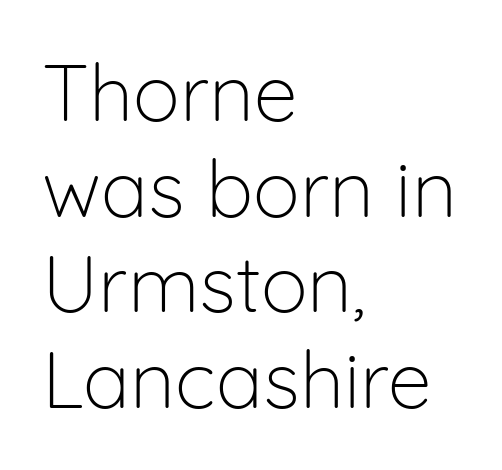
Q: Is the text bold? A: No.
Q: Is the text italic (slanted)? A: No, it is upright.
Q: Is the typeface a serif or a sans-serif typeface? A: Sans-serif.
Q: Is the text underlined? A: No.
Q: How is the paragraph aligned? A: Left-aligned.
Q: Is the spacing between letters normal or unusually wide? A: Normal.
Q: Width (condensed, normal, or wide)? A: Normal.
Q: Stroke contrast? A: Low.
Q: x-height? A: Medium.
Q: Monospaced? A: No.
